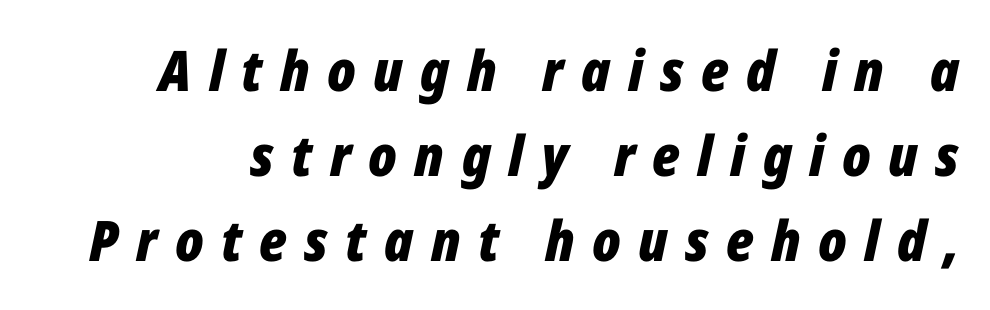
{"italic": "yes", "lean": "right", "slant_degrees": 12, "bold": "yes", "weight": "bold", "width": "condensed", "stroke_contrast": "low", "x_height": "medium", "monospaced": "no", "underline": "no", "line_spacing": "normal", "line_spacing_ratio": 1.52, "letter_spacing": "wide", "letter_spacing_em": 0.31, "glyph_px": 56}
